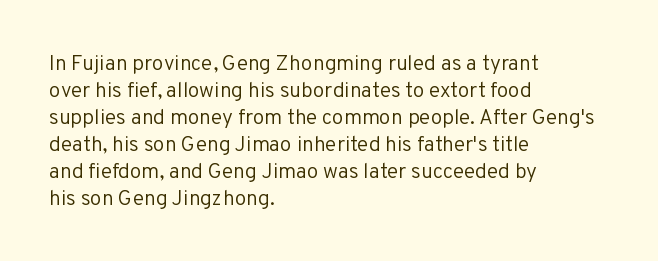
{"italic": "no", "bold": "no", "underline": "no", "align": "left", "line_spacing": "normal", "line_spacing_ratio": 1.29, "letter_spacing": "normal", "letter_spacing_em": 0.0, "glyph_px": 21}
